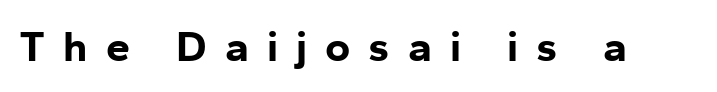
{"serif": "no", "italic": "no", "bold": "yes", "weight": "bold", "width": "normal", "stroke_contrast": "low", "x_height": "medium", "monospaced": "no", "underline": "no", "letter_spacing": "wide", "letter_spacing_em": 0.42, "glyph_px": 43}
